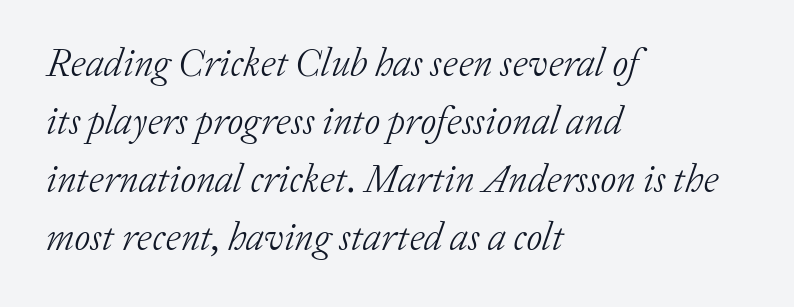
{"serif": "yes", "italic": "yes", "lean": "right", "slant_degrees": 20, "bold": "no", "weight": "light", "width": "normal", "stroke_contrast": "low", "x_height": "medium", "monospaced": "no", "underline": "no", "align": "left", "line_spacing": "normal", "line_spacing_ratio": 1.49, "letter_spacing": "normal", "letter_spacing_em": 0.0, "glyph_px": 39}
